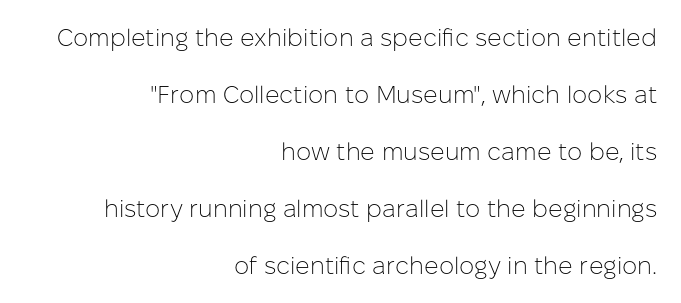
Anything drawn beneath the words? Only blank space. Vertical stems look standard width or narrower in stroke. The paragraph has a hard right edge and a soft left edge. One glance says open: line gaps are wider than usual.
